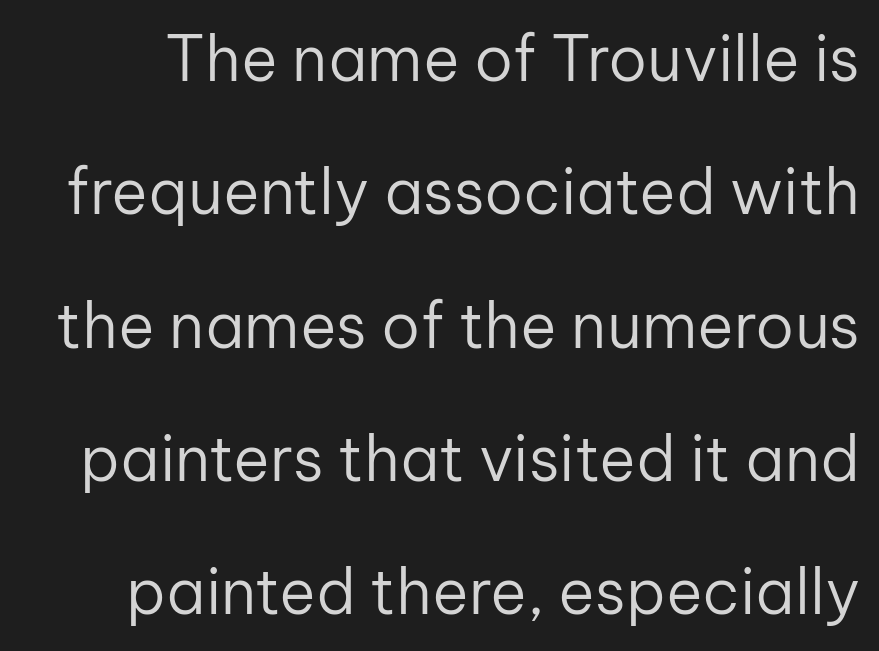
Q: Is the text bold? A: No.
Q: Is the text italic (slanted)? A: No, it is upright.
Q: Is the typeface a serif or a sans-serif typeface? A: Sans-serif.
Q: Is the text underlined? A: No.
Q: Is the spacing between letters normal or unusually wide? A: Normal.
Q: Is the spacing between lines tight, normal or loose? A: Loose.
Q: Width (condensed, normal, or wide)? A: Normal.
Q: Stroke contrast? A: Low.
Q: x-height? A: Medium.
Q: Monospaced? A: No.
